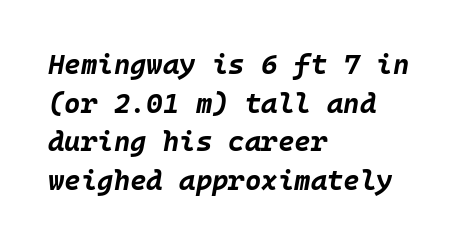
The rendering keeps characters at their native spacing. There's an unmistakable incline to the writing here. The face used here has the dense, thick strokes of a bold. Each row of text sits above clean, open space.
